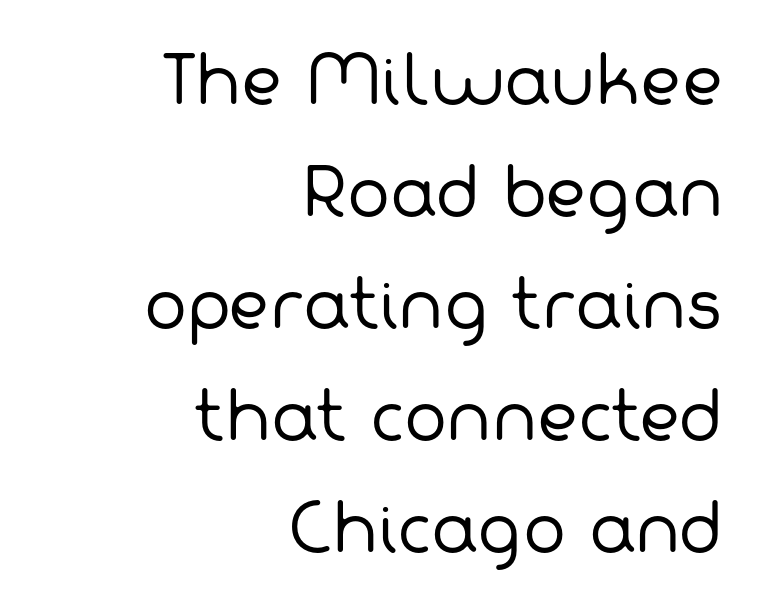
{"serif": "no", "bold": "no", "weight": "regular", "width": "normal", "stroke_contrast": "low", "x_height": "medium", "monospaced": "no", "underline": "no", "align": "right", "line_spacing_ratio": 1.75, "letter_spacing": "normal", "letter_spacing_em": 0.0, "glyph_px": 64}
